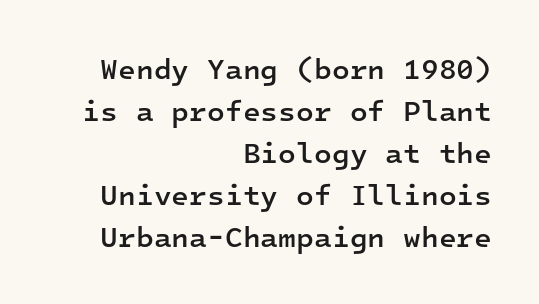
{"serif": "no", "italic": "no", "bold": "semi", "weight": "semibold", "width": "normal", "stroke_contrast": "low", "x_height": "medium", "monospaced": "yes", "underline": "no", "align": "right", "line_spacing": "normal", "line_spacing_ratio": 1.45, "letter_spacing": "normal", "letter_spacing_em": 0.0, "glyph_px": 29}
